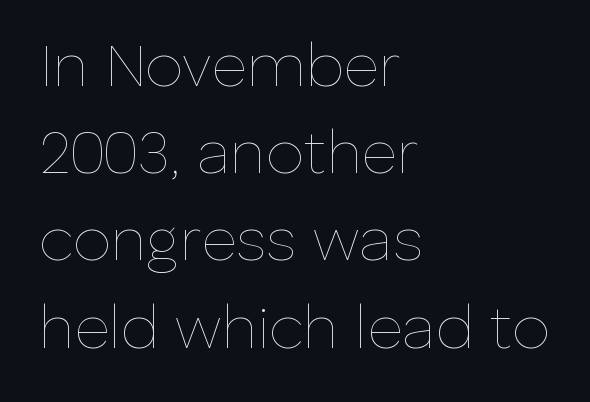
Q: Is the text bold? A: No.
Q: Is the text italic (slanted)? A: No, it is upright.
Q: Is the text underlined? A: No.
Q: How is the paragraph aligned? A: Left-aligned.
Q: Is the spacing between letters normal or unusually wide? A: Normal.
Q: Is the spacing between lines tight, normal or loose? A: Normal.
Q: Width (condensed, normal, or wide)? A: Normal.
Q: Stroke contrast? A: Low.
Q: x-height? A: Medium.
Q: Monospaced? A: No.
